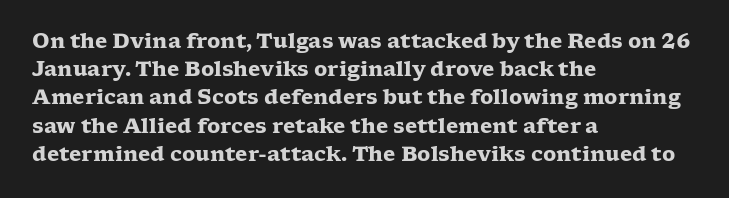
Upright lettering throughout. Each line starts at the same left margin while the right side varies. The passage shown has conventional tracking throughout. The glyphs have the mass of a bold cut. Summary of vertical rhythm: regular, with standard interline spacing. Words float on clear page, feet unadorned.
